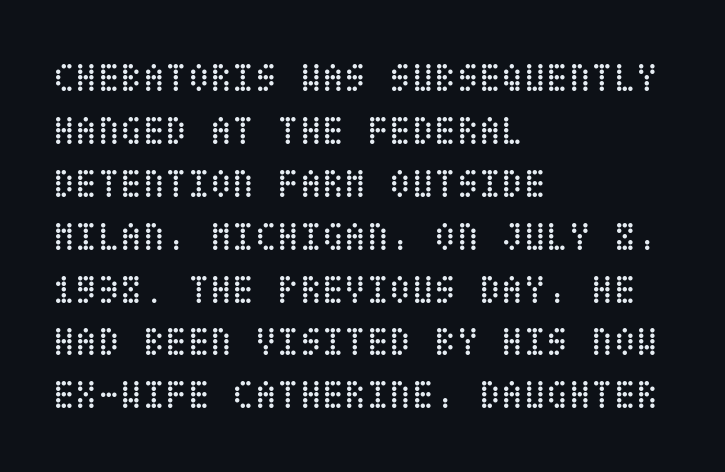
Q: Is the text bold? A: No.
Q: Is the text italic (slanted)? A: No, it is upright.
Q: Is the text underlined? A: No.
Q: How is the paragraph aligned? A: Left-aligned.
Q: Is the spacing between letters normal or unusually wide? A: Normal.
Q: Is the spacing between lines tight, normal or loose? A: Normal.
Q: Width (condensed, normal, or wide)? A: Condensed.
Q: Stroke contrast? A: Low.
Q: x-height? A: Large.
